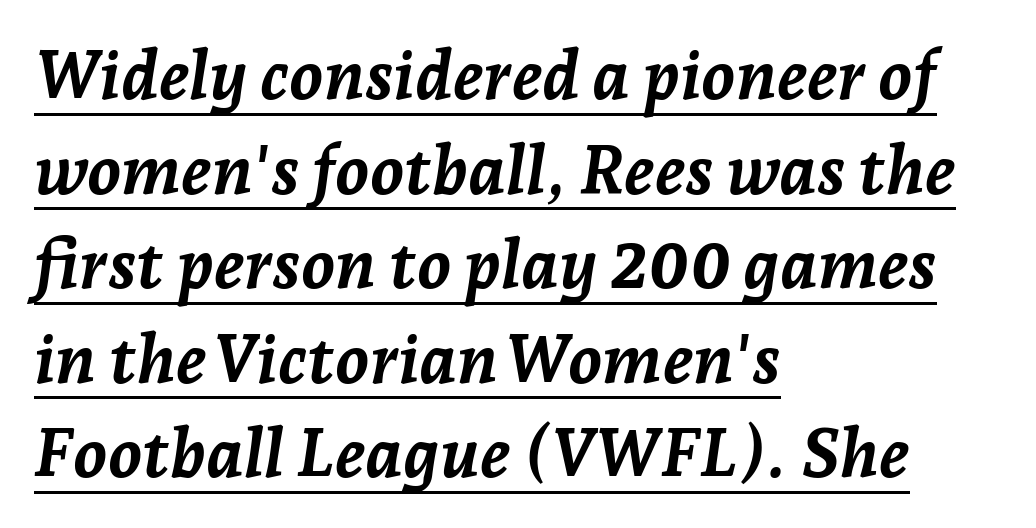
Q: Is the text bold? A: Yes.
Q: Is the text italic (slanted)? A: Yes, it leans right by about 7 degrees.
Q: Is the text underlined? A: Yes.
Q: How is the paragraph aligned? A: Left-aligned.
Q: Is the spacing between letters normal or unusually wide? A: Normal.
Q: Is the spacing between lines tight, normal or loose? A: Normal.
Q: Width (condensed, normal, or wide)? A: Normal.
Q: Stroke contrast? A: Low.
Q: x-height? A: Medium.
Q: Monospaced? A: No.
